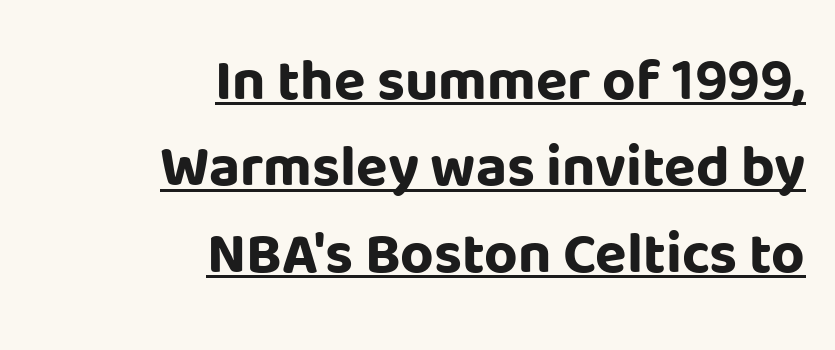
Varying glyph widths throughout — classic text-font behaviour. This is roman type, the default non-slanted kind. Here the glyphs are tracked normally, forming tight word shapes. Serif or sans? Sans — the stroke terminals are bare. The font is running at its bold setting. The paragraph has a hard right edge and a soft left edge.
